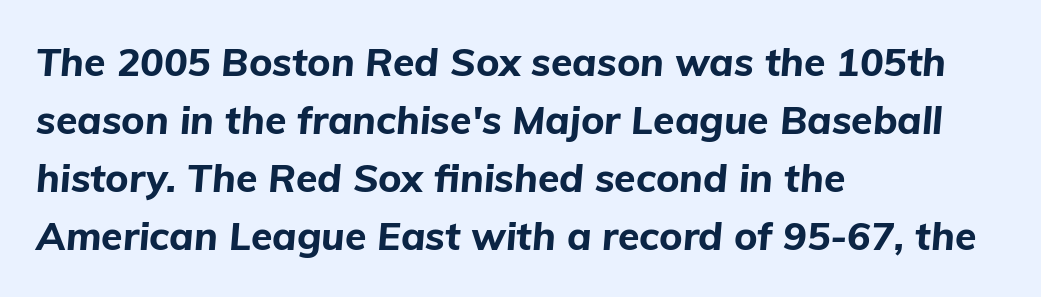
Q: Is the text bold? A: Yes.
Q: Is the text italic (slanted)? A: Yes, it leans right by about 5 degrees.
Q: Is the text underlined? A: No.
Q: How is the paragraph aligned? A: Left-aligned.
Q: Is the spacing between letters normal or unusually wide? A: Normal.
Q: Is the spacing between lines tight, normal or loose? A: Normal.
Q: Width (condensed, normal, or wide)? A: Normal.
Q: Stroke contrast? A: Low.
Q: x-height? A: Medium.
Q: Monospaced? A: No.
